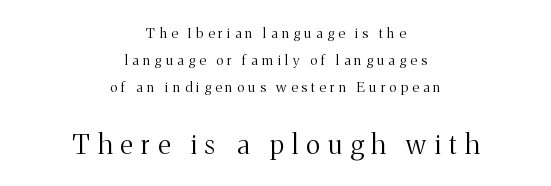
The vertical gap from one line to the next is large. Posture: straight, roman, zero tilt. The composition opens small and finishes big. The words here are not underlined. Line starts and ends both wander, symmetrically. A typesetter would call this heavily tracked-out type.
